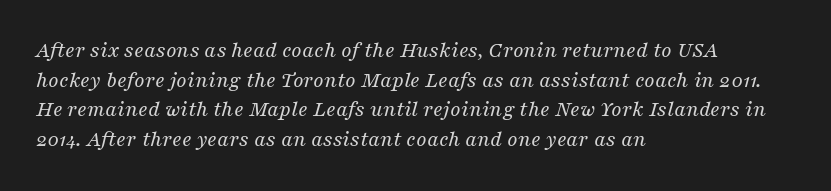
Q: Is the text bold? A: No.
Q: Is the text italic (slanted)? A: Yes, it leans right by about 16 degrees.
Q: Is the text underlined? A: No.
Q: How is the paragraph aligned? A: Left-aligned.
Q: Is the spacing between letters normal or unusually wide? A: Normal.
Q: Is the spacing between lines tight, normal or loose? A: Normal.
